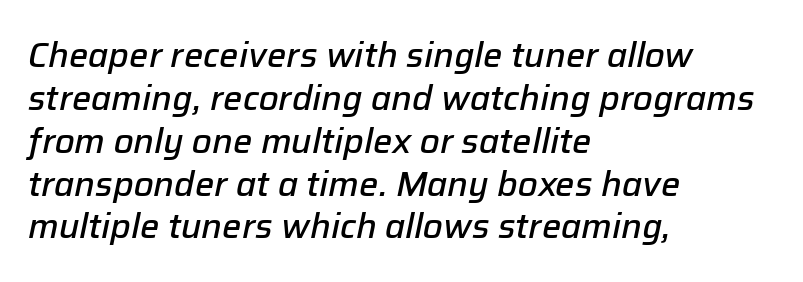
Q: Is the text bold? A: Semi-bold.
Q: Is the text italic (slanted)? A: Yes, it leans right by about 12 degrees.
Q: Is the text underlined? A: No.
Q: How is the paragraph aligned? A: Left-aligned.
Q: Is the spacing between letters normal or unusually wide? A: Normal.
Q: Is the spacing between lines tight, normal or loose? A: Normal.
Q: Width (condensed, normal, or wide)? A: Normal.
Q: Stroke contrast? A: Low.
Q: x-height? A: Medium.
Q: Monospaced? A: No.
